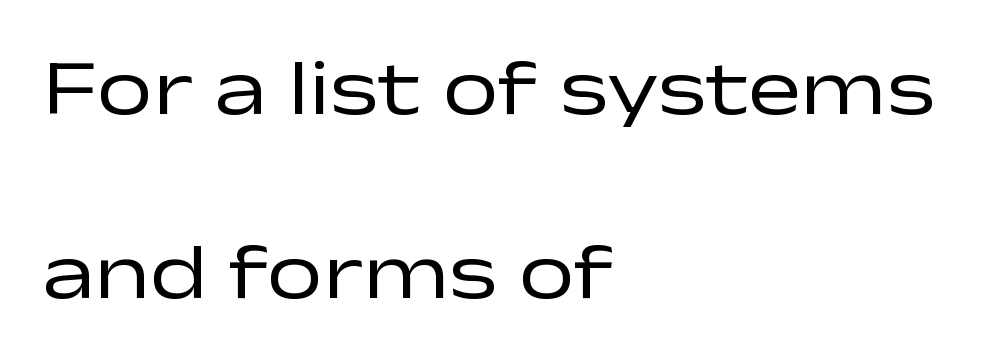
Letter spacing: default. No word sits above an underline. Leading: increased. Each line starts at the same left margin while the right side varies. This sample uses an upright cut, with every glyph sitting square on the baseline.
